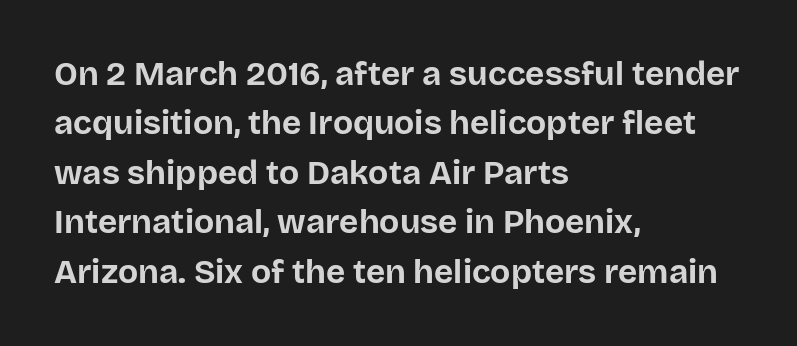
{"serif": "no", "italic": "no", "bold": "yes", "weight": "bold", "width": "normal", "stroke_contrast": "low", "x_height": "large", "monospaced": "no", "underline": "no", "align": "left", "line_spacing": "normal", "line_spacing_ratio": 1.5, "letter_spacing": "normal", "letter_spacing_em": 0.0, "glyph_px": 33}
